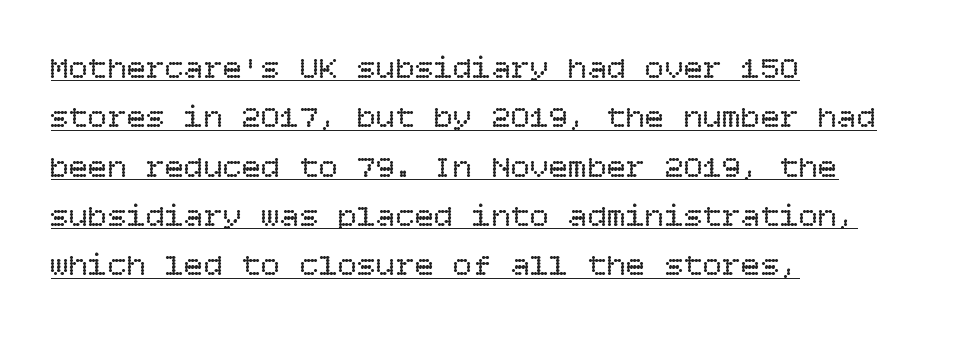
Q: Is the text bold? A: No.
Q: Is the text italic (slanted)? A: No, it is upright.
Q: Is the text underlined? A: Yes.
Q: How is the paragraph aligned? A: Left-aligned.
Q: Is the spacing between letters normal or unusually wide? A: Normal.
Q: Is the spacing between lines tight, normal or loose? A: Normal.
Q: Width (condensed, normal, or wide)? A: Normal.
Q: Stroke contrast? A: Low.
Q: x-height? A: Large.
